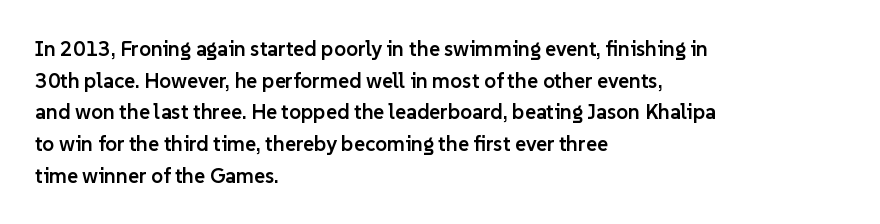
Q: Is the text bold? A: Semi-bold.
Q: Is the text italic (slanted)? A: No, it is upright.
Q: Is the text underlined? A: No.
Q: How is the paragraph aligned? A: Left-aligned.
Q: Is the spacing between letters normal or unusually wide? A: Normal.
Q: Is the spacing between lines tight, normal or loose? A: Normal.
